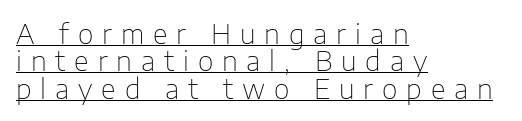
Q: Is the text bold? A: No.
Q: Is the text italic (slanted)? A: No, it is upright.
Q: Is the text underlined? A: Yes.
Q: How is the paragraph aligned? A: Left-aligned.
Q: Is the spacing between letters normal or unusually wide? A: Unusually wide.
Q: Is the spacing between lines tight, normal or loose? A: Tight.
